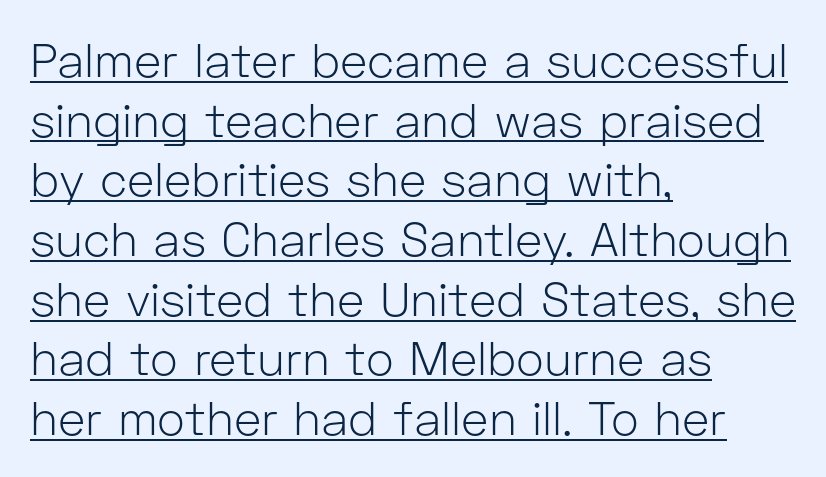
One-word summary of the alignment: left. This is not heavy type; no bold has been used. The line-height multiplier appears to be the usual default. Character widths vary here, with narrow letters taking less room than wide ones. Emphasis is given by a line drawn under the lettering.
